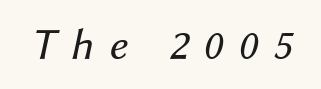
{"italic": "yes", "lean": "right", "slant_degrees": 12, "bold": "no", "weight": "regular", "width": "normal", "stroke_contrast": "medium", "x_height": "medium", "monospaced": "no", "underline": "no", "letter_spacing": "wide", "letter_spacing_em": 0.33, "glyph_px": 45}
